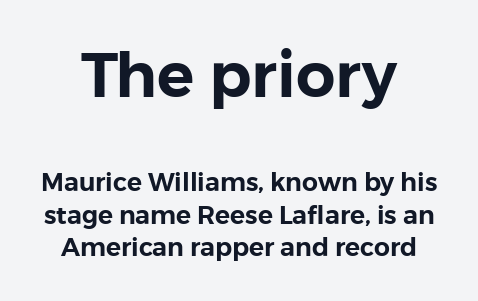
The passage shown begins with its larger block and ends with its smaller one. Unmarked baselines from the first word to the last. This sample uses a sans-serif face. This is the regular roman posture of the typeface.
